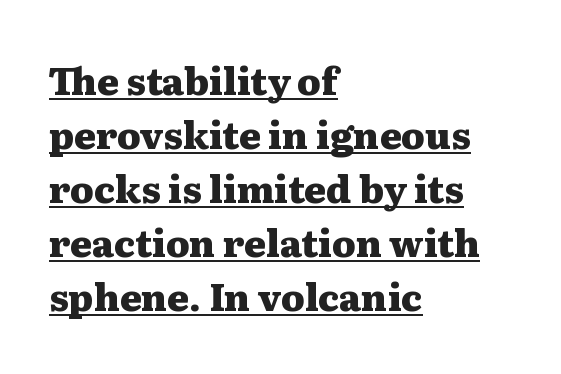
Strong, thick strokes mark this as bold type. Inter-character spacing is left at the font's built-in metrics. This is underlined copy, the kind a proofreader might mark for attention. Spacing verdict: proportional, widths tailored to each character. Look at the bottom of the vertical strokes: they flare into serifs here.
